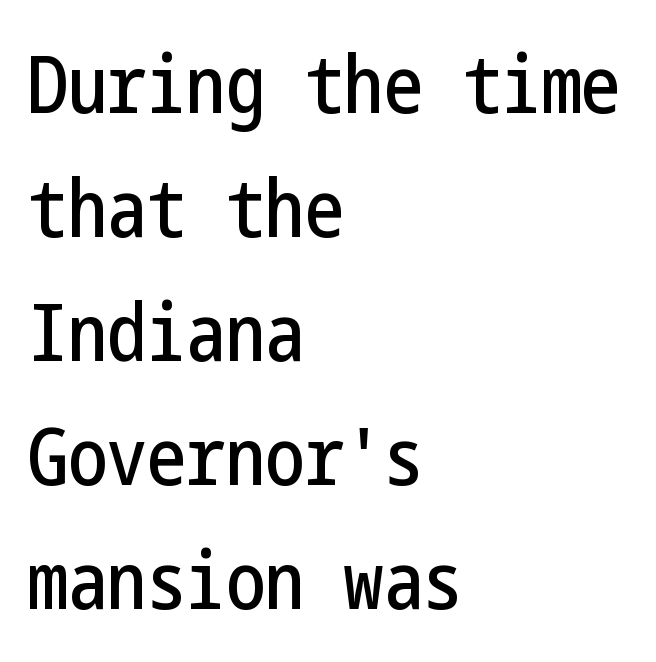
Q: Is the text italic (slanted)? A: No, it is upright.
Q: Is the typeface a serif or a sans-serif typeface? A: Sans-serif.
Q: Is the text underlined? A: No.
Q: How is the paragraph aligned? A: Left-aligned.
Q: Is the spacing between letters normal or unusually wide? A: Normal.
Q: Is the spacing between lines tight, normal or loose? A: Normal.
Q: Width (condensed, normal, or wide)? A: Condensed.
Q: Stroke contrast? A: Low.
Q: x-height? A: Medium.
